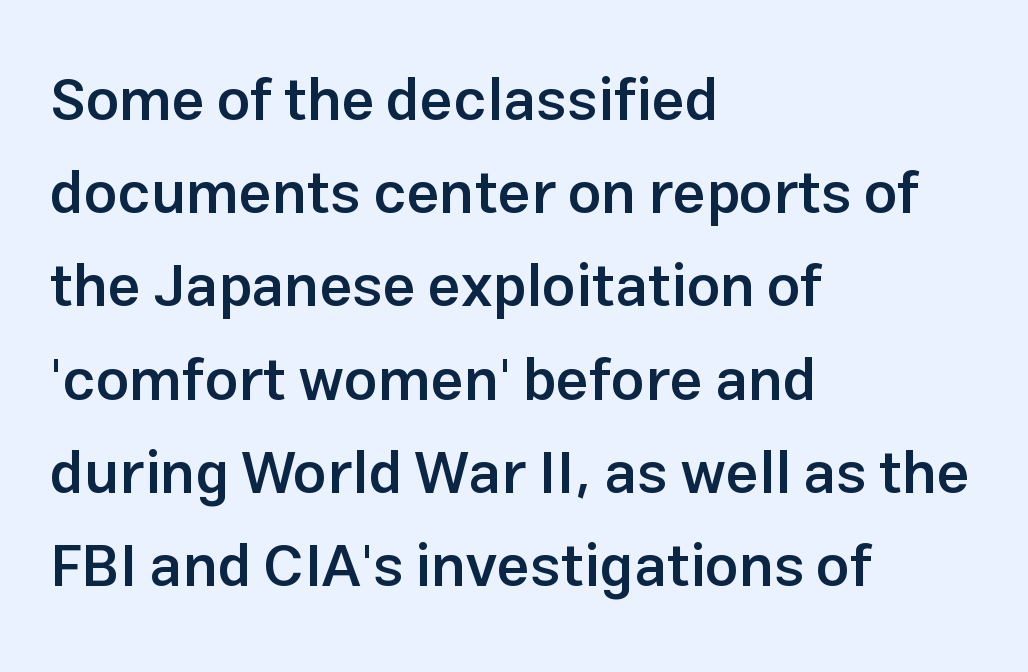
Q: Is the text bold? A: Semi-bold.
Q: Is the text italic (slanted)? A: No, it is upright.
Q: Is the typeface a serif or a sans-serif typeface? A: Sans-serif.
Q: Is the text underlined? A: No.
Q: How is the paragraph aligned? A: Left-aligned.
Q: Is the spacing between letters normal or unusually wide? A: Normal.
Q: Is the spacing between lines tight, normal or loose? A: Normal.
Q: Width (condensed, normal, or wide)? A: Normal.
Q: Stroke contrast? A: Low.
Q: x-height? A: Medium.
Q: Monospaced? A: No.
